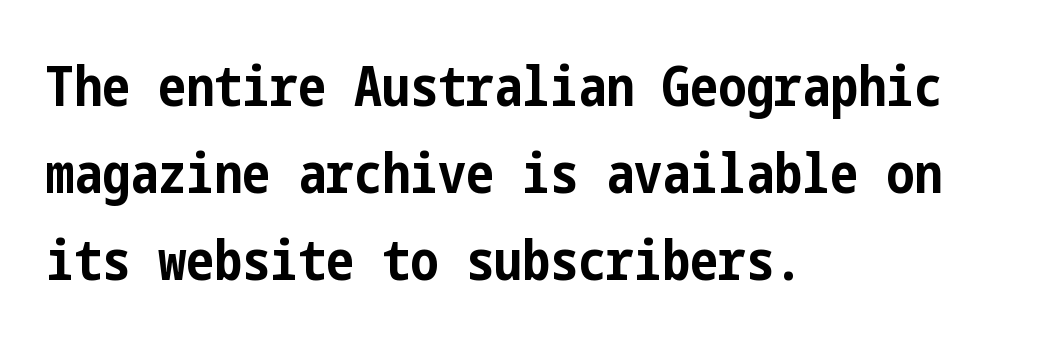
{"serif": "no", "italic": "no", "bold": "yes", "weight": "bold", "width": "condensed", "stroke_contrast": "low", "x_height": "medium", "underline": "no", "align": "left", "line_spacing": "normal", "line_spacing_ratio": 1.55, "letter_spacing": "normal", "letter_spacing_em": 0.0, "glyph_px": 56}
